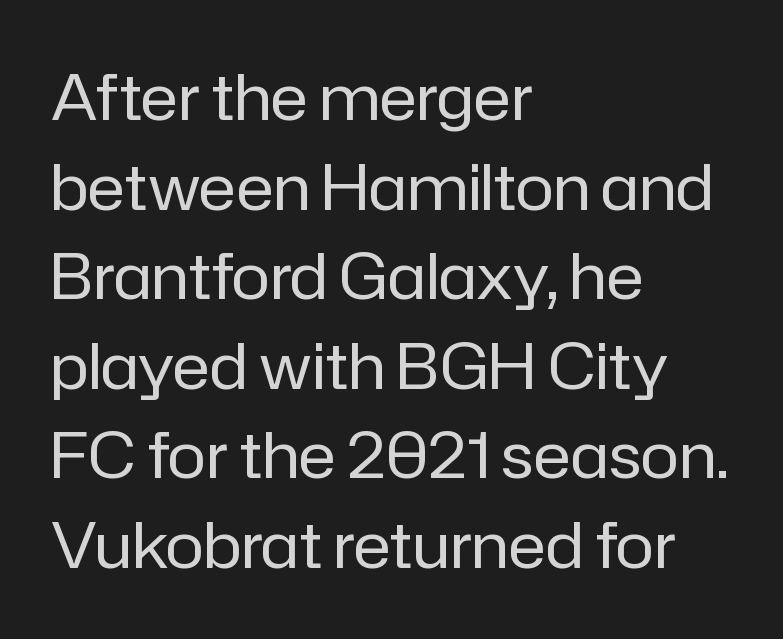
The image shows 64 px regular-weight sans-serif type, upright; set left-aligned, normal line spacing (1.4x), normal letter spacing, not underlined; low stroke contrast and a medium x-height.
